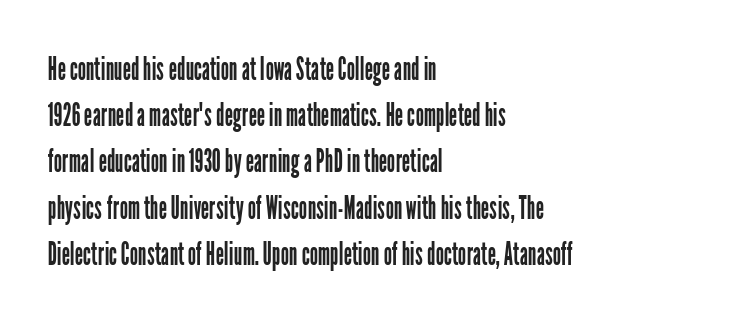
Q: Is the text bold? A: No.
Q: Is the text italic (slanted)? A: No, it is upright.
Q: Is the typeface a serif or a sans-serif typeface? A: Sans-serif.
Q: Is the text underlined? A: No.
Q: How is the paragraph aligned? A: Left-aligned.
Q: Is the spacing between letters normal or unusually wide? A: Normal.
Q: Is the spacing between lines tight, normal or loose? A: Normal.
Q: Width (condensed, normal, or wide)? A: Condensed.
Q: Stroke contrast? A: Low.
Q: x-height? A: Medium.
Q: Monospaced? A: No.
